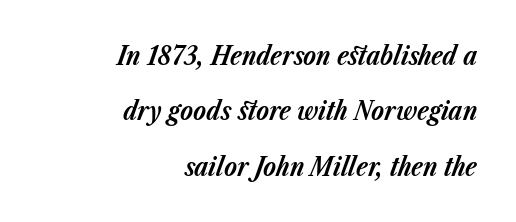
Q: Is the text bold? A: Yes.
Q: Is the text italic (slanted)? A: Yes, it leans right by about 23 degrees.
Q: Is the text underlined? A: No.
Q: How is the paragraph aligned? A: Right-aligned.
Q: Is the spacing between letters normal or unusually wide? A: Normal.
Q: Is the spacing between lines tight, normal or loose? A: Loose.
